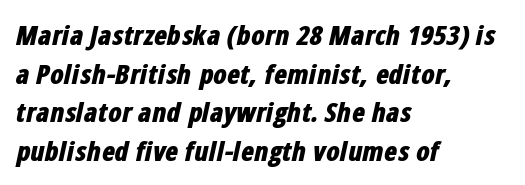
{"italic": "yes", "lean": "right", "slant_degrees": 12, "bold": "yes", "underline": "no", "align": "left", "line_spacing": "normal", "line_spacing_ratio": 1.43, "letter_spacing": "normal", "letter_spacing_em": 0.0, "glyph_px": 27}
